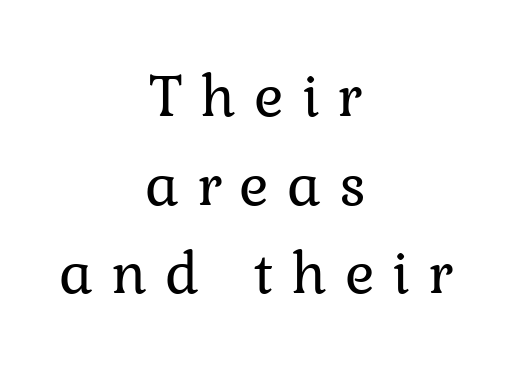
{"serif": "yes", "italic": "no", "bold": "no", "weight": "regular", "width": "normal", "stroke_contrast": "low", "x_height": "medium", "monospaced": "no", "underline": "no", "align": "center", "line_spacing": "normal", "line_spacing_ratio": 1.43, "letter_spacing": "wide", "letter_spacing_em": 0.29, "glyph_px": 62}
